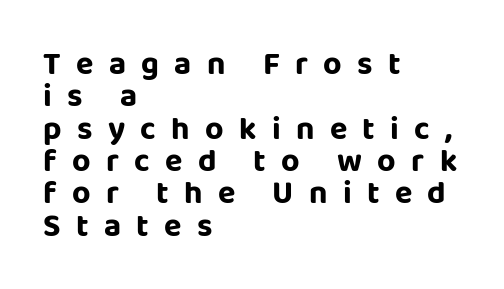
{"serif": "no", "italic": "no", "width": "normal", "stroke_contrast": "low", "x_height": "large", "monospaced": "no", "underline": "no", "align": "left", "line_spacing": "tight", "line_spacing_ratio": 1.01, "letter_spacing": "wide", "letter_spacing_em": 0.48, "glyph_px": 32}
